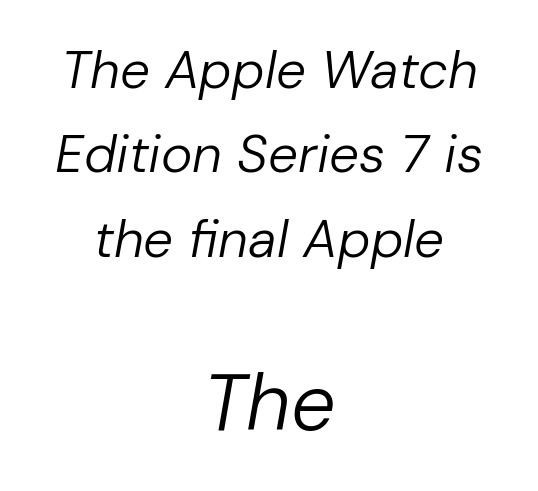
{"italic": "yes", "lean": "right", "slant_degrees": 10, "bold": "no", "weight": "regular", "width": "normal", "stroke_contrast": "low", "x_height": "medium", "monospaced": "no", "underline": "no", "align": "center", "line_spacing": "normal", "line_spacing_ratio": 1.59, "letter_spacing": "normal", "letter_spacing_em": 0.0, "larger_block": "second", "size_ratio": 1.49, "glyph_px": 79}
